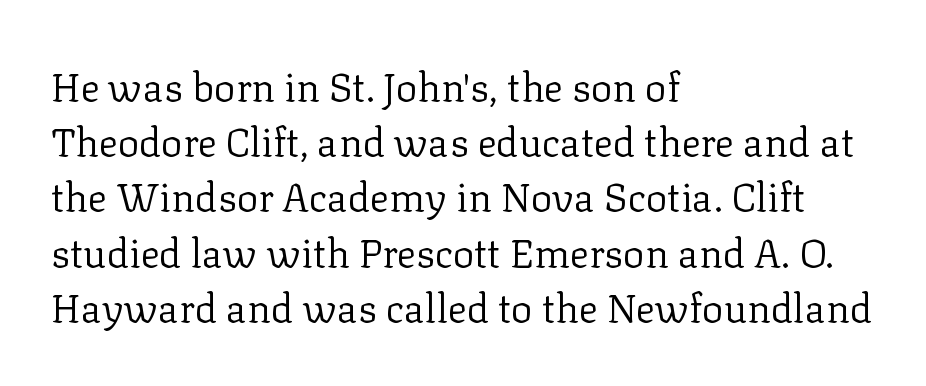
Words appear dense and cohesive because spacing is normal. Vertical strokes here are truly vertical. A typesetter would label this face a serif. The passage is arranged the way most books set body copy — flush left. You could not count columns in this text — the font is proportionally spaced.
